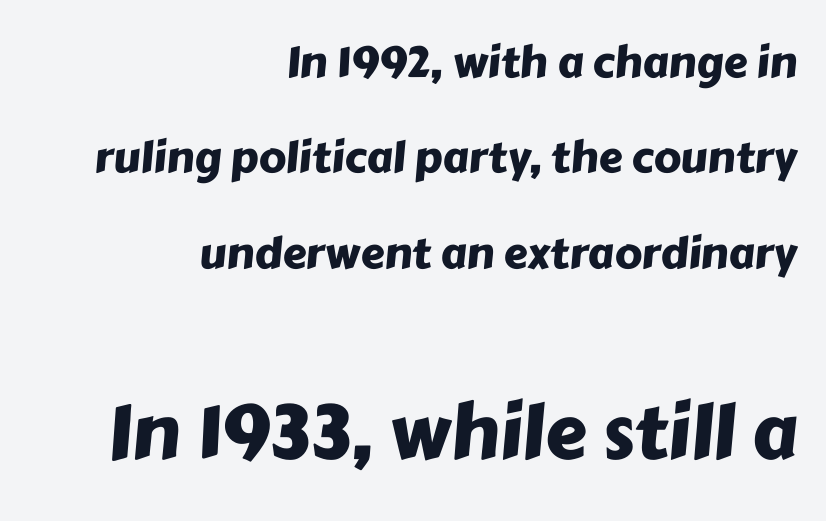
{"serif": "no", "width": "normal", "stroke_contrast": "low", "x_height": "medium", "monospaced": "no", "underline": "no", "align": "right", "line_spacing": "loose", "line_spacing_ratio": 2.22, "letter_spacing": "normal", "letter_spacing_em": 0.0, "larger_block": "second", "size_ratio": 1.74, "glyph_px": 75}
